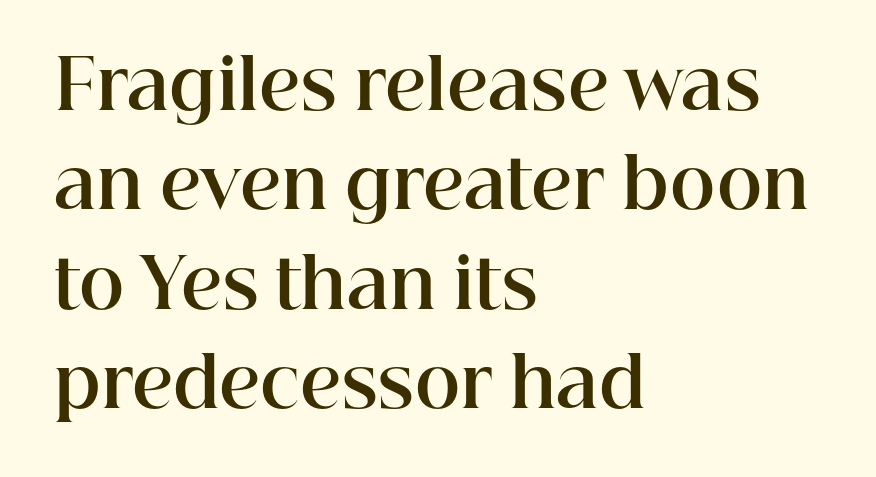
Rows of type keep a routine distance in the vertical direction. The face used here is rendered with its standard letterfit. In CSS terms this would be text-align: left. Underline: absent.
